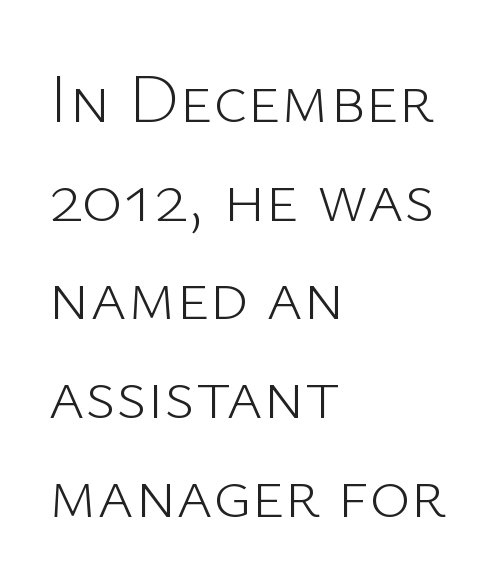
Q: Is the text bold? A: No.
Q: Is the text italic (slanted)? A: No, it is upright.
Q: Is the typeface a serif or a sans-serif typeface? A: Sans-serif.
Q: Is the text underlined? A: No.
Q: How is the paragraph aligned? A: Left-aligned.
Q: Is the spacing between letters normal or unusually wide? A: Normal.
Q: Is the spacing between lines tight, normal or loose? A: Normal.
Q: Width (condensed, normal, or wide)? A: Normal.
Q: Stroke contrast? A: Low.
Q: x-height? A: Medium.
Q: Monospaced? A: No.
